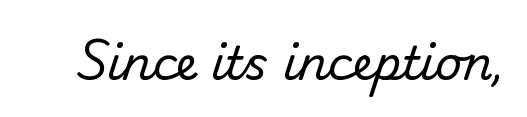
{"serif": "no", "bold": "no", "weight": "regular", "width": "normal", "stroke_contrast": "low", "x_height": "small", "monospaced": "no", "underline": "no", "letter_spacing": "normal", "letter_spacing_em": 0.0, "glyph_px": 46}
